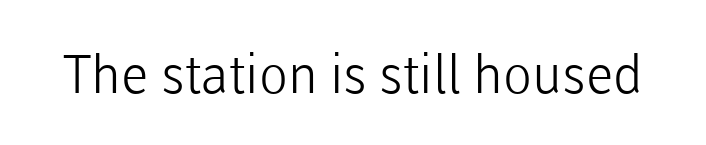
{"serif": "no", "italic": "no", "bold": "no", "weight": "light", "width": "normal", "stroke_contrast": "low", "x_height": "medium", "monospaced": "no", "underline": "no", "letter_spacing": "normal", "letter_spacing_em": 0.0, "glyph_px": 53}
